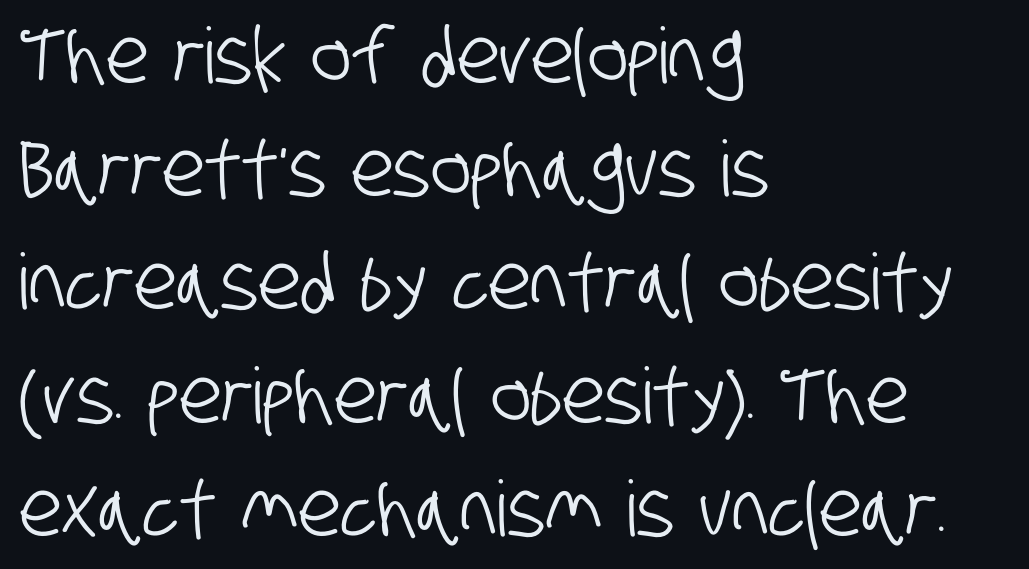
{"serif": "no", "width": "condensed", "stroke_contrast": "low", "x_height": "large", "monospaced": "no", "underline": "no", "align": "left", "line_spacing": "normal", "line_spacing_ratio": 1.47, "letter_spacing": "normal", "letter_spacing_em": 0.0, "glyph_px": 77}
